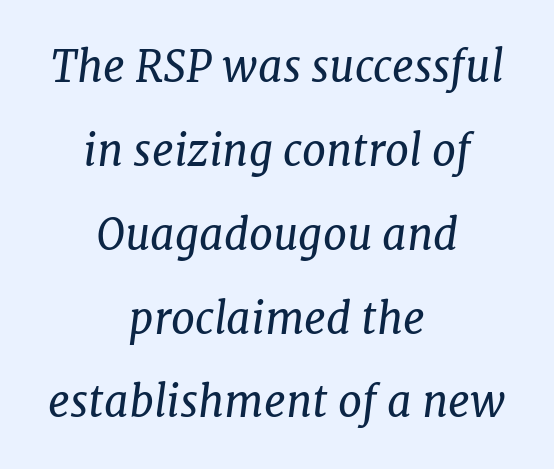
The image shows 43 px regular-weight serif type, italic (leaning right); set centered, loose line spacing (1.95x), normal letter spacing, not underlined; low stroke contrast and a medium x-height.
